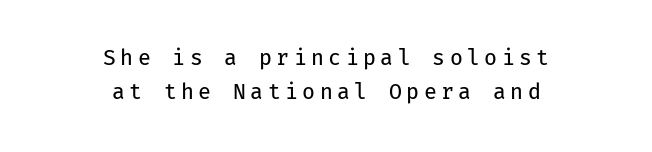
Does the leading feel generous? No, just average. Nothing heavy about these letters — not bold at all. The string is rendered with underlining switched off. Honestly, the letter spacing is so wide it's the main thing you notice.
